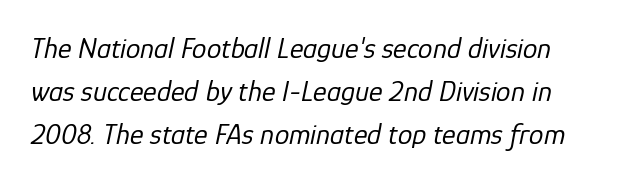
Q: Is the text bold? A: No.
Q: Is the text italic (slanted)? A: Yes, it leans right by about 12 degrees.
Q: Is the text underlined? A: No.
Q: Is the spacing between letters normal or unusually wide? A: Normal.
Q: Is the spacing between lines tight, normal or loose? A: Normal.
Q: Width (condensed, normal, or wide)? A: Normal.
Q: Stroke contrast? A: Low.
Q: x-height? A: Medium.
Q: Monospaced? A: No.
